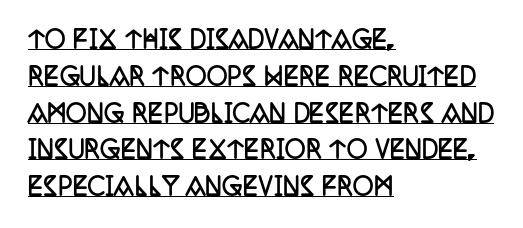
The image shows 23 px bold type, upright; set left-aligned, normal line spacing (1.6x), normal letter spacing, underlined.
